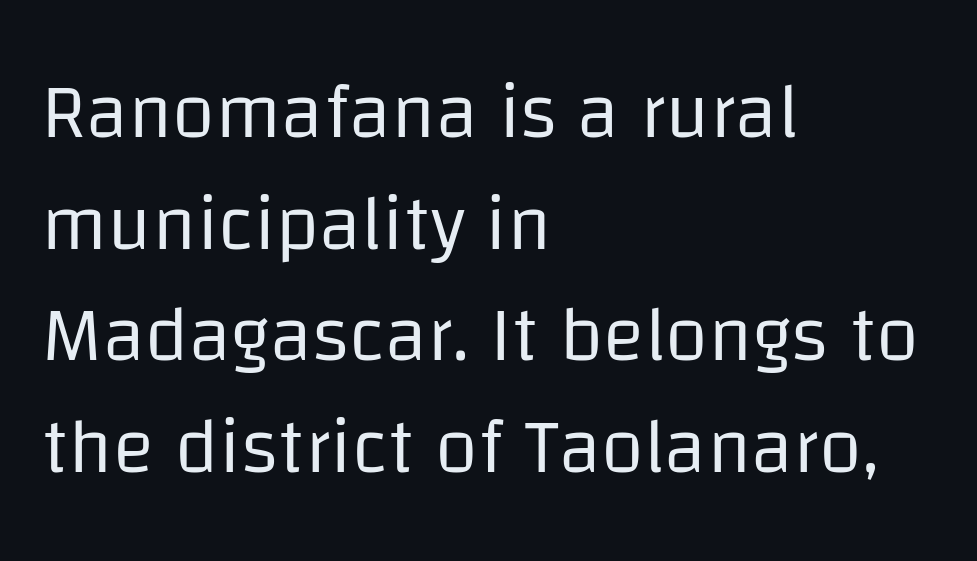
A typesetter would call this zero additional tracking. It's the straight-up-and-down kind of type. The font is comparable to plain body text, perhaps lighter. You could not count columns in this text — the font is proportionally spaced.
